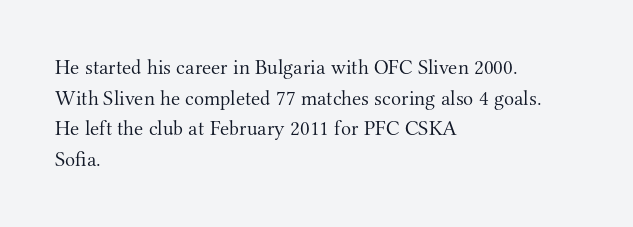
{"italic": "no", "bold": "no", "underline": "no", "align": "left", "line_spacing": "normal", "line_spacing_ratio": 1.46, "letter_spacing": "normal", "letter_spacing_em": 0.0, "glyph_px": 21}
